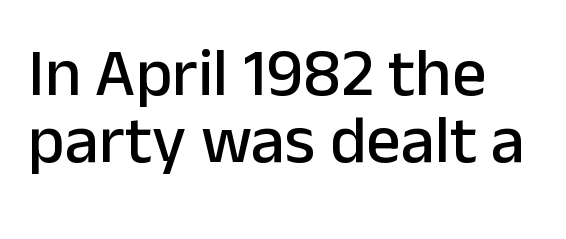
Q: Is the text italic (slanted)? A: No, it is upright.
Q: Is the typeface a serif or a sans-serif typeface? A: Sans-serif.
Q: Is the text underlined? A: No.
Q: How is the paragraph aligned? A: Left-aligned.
Q: Is the spacing between letters normal or unusually wide? A: Normal.
Q: Is the spacing between lines tight, normal or loose? A: Tight.
Q: Width (condensed, normal, or wide)? A: Normal.
Q: Stroke contrast? A: Low.
Q: x-height? A: Medium.
Q: Monospaced? A: No.
